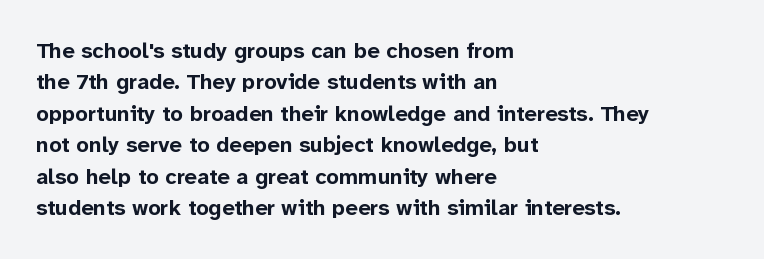
{"italic": "no", "bold": "yes", "underline": "no", "align": "left", "line_spacing": "normal", "line_spacing_ratio": 1.43, "letter_spacing": "normal", "letter_spacing_em": 0.0, "glyph_px": 22}
